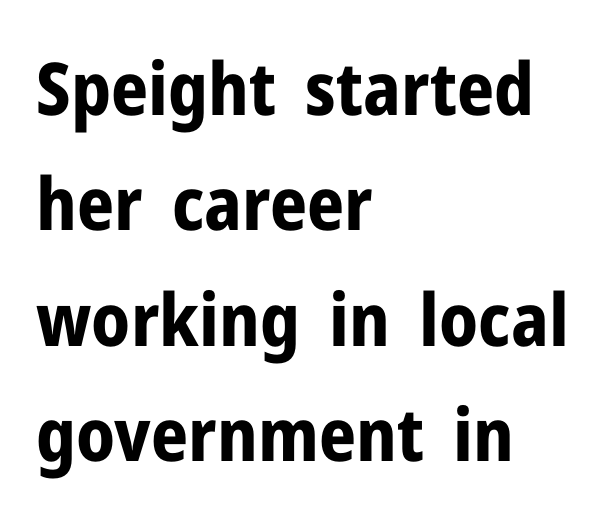
The image shows 73 px bold sans-serif type, upright; set left-aligned, normal line spacing (1.58x), normal letter spacing, not underlined; low stroke contrast and a medium x-height.
